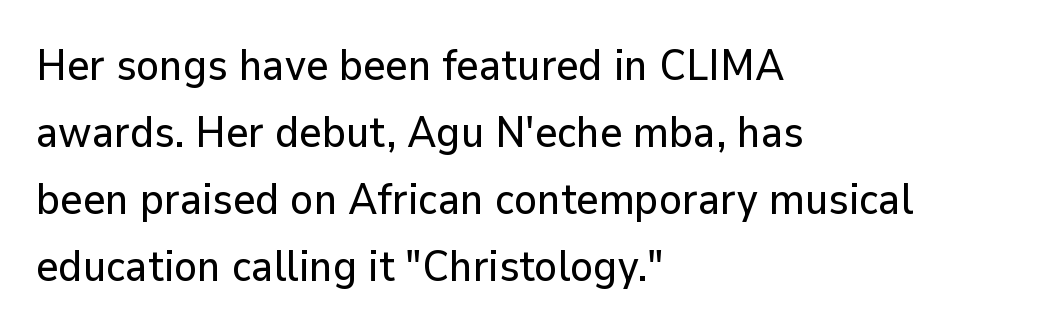
Q: Is the text italic (slanted)? A: No, it is upright.
Q: Is the typeface a serif or a sans-serif typeface? A: Sans-serif.
Q: Is the text underlined? A: No.
Q: How is the paragraph aligned? A: Left-aligned.
Q: Is the spacing between letters normal or unusually wide? A: Normal.
Q: Is the spacing between lines tight, normal or loose? A: Normal.
Q: Width (condensed, normal, or wide)? A: Normal.
Q: Stroke contrast? A: Low.
Q: x-height? A: Medium.
Q: Monospaced? A: No.
